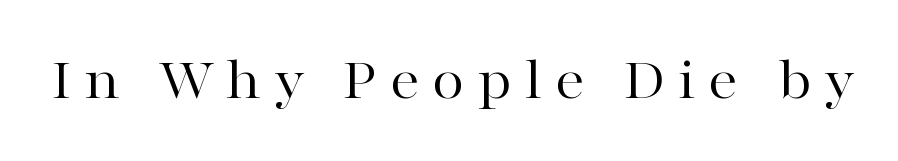
Ordinary non-slanted type is in use. The baseline area is clear. A typesetter would call this heavily tracked-out type. Varying glyph widths throughout — classic text-font behaviour. No letter is thick-stroked: the sample isn't bold.
